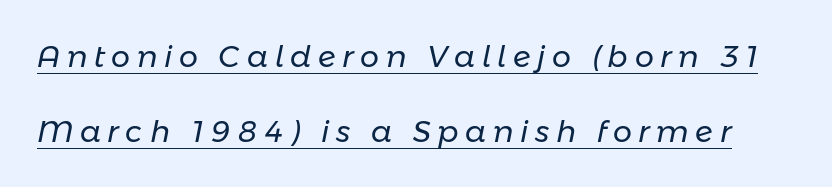
The face used here is rendered with a markedly widened letterfit. The lettering is marked with a stroke running underneath it. Do the characters align in a grid? No, the font is proportional. What's the leading like? Stretched, with rows far apart.
